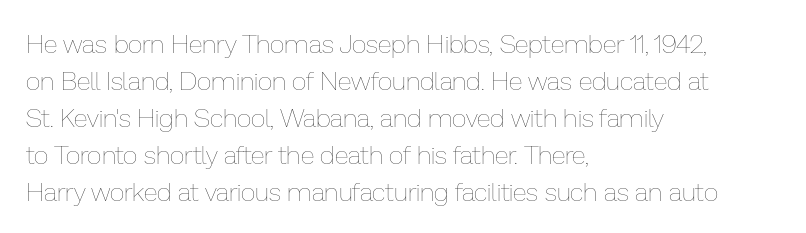
The image shows 26 px text type, upright; set left-aligned, normal line spacing (1.42x), normal letter spacing, not underlined.
